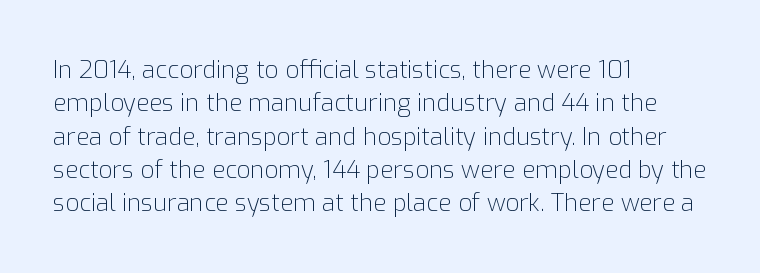
Q: Is the text bold? A: No.
Q: Is the text italic (slanted)? A: No, it is upright.
Q: Is the text underlined? A: No.
Q: How is the paragraph aligned? A: Left-aligned.
Q: Is the spacing between letters normal or unusually wide? A: Normal.
Q: Is the spacing between lines tight, normal or loose? A: Normal.
